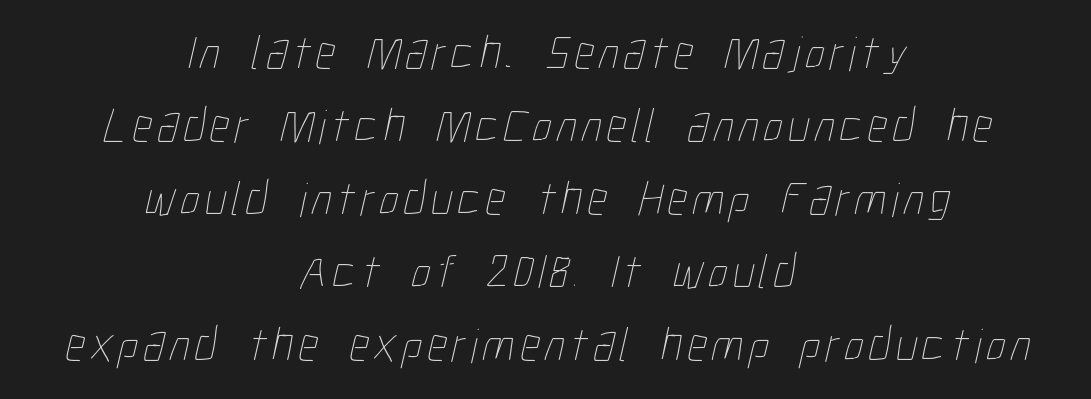
The image shows 49 px thin, condensed type; set centered, normal line spacing (1.49x), not underlined; low stroke contrast and a medium x-height.
